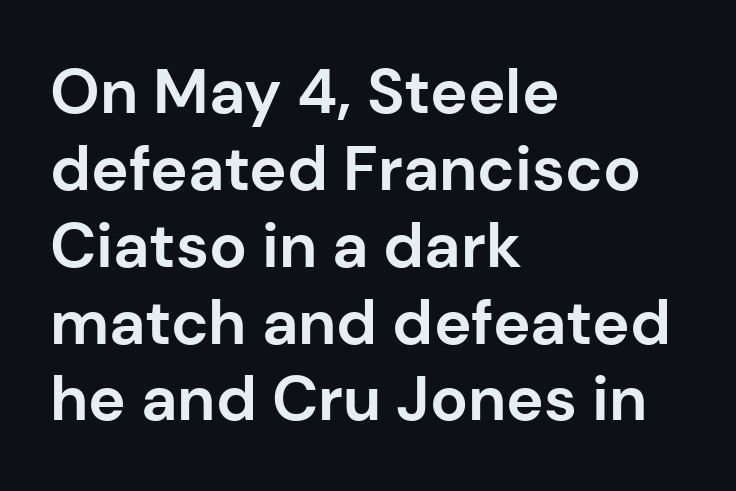
This is sans-serif lettering, the kind often seen on screens and signage. Left-aligned paragraph, ragged on the right. Posture: straight, roman, zero tilt. The letters advance in unequal steps, a hallmark of proportional type. Compared with typical body copy, the letter spacing here is the same. Anything drawn beneath the words? Only blank space.
